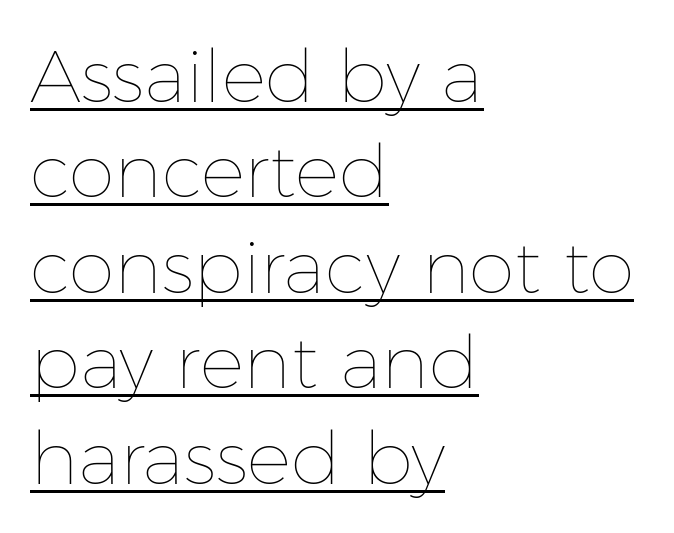
Q: Is the text bold? A: No.
Q: Is the text italic (slanted)? A: No, it is upright.
Q: Is the text underlined? A: Yes.
Q: How is the paragraph aligned? A: Left-aligned.
Q: Is the spacing between letters normal or unusually wide? A: Normal.
Q: Is the spacing between lines tight, normal or loose? A: Normal.
Q: Width (condensed, normal, or wide)? A: Normal.
Q: Stroke contrast? A: Low.
Q: x-height? A: Medium.
Q: Monospaced? A: No.
